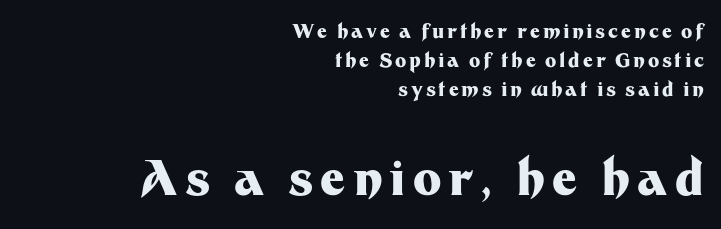
The image shows 48 px heavy sans-serif type, upright; set right-aligned, normal line spacing (1.53x), not underlined; the second (bottom) block is 2.53x larger; medium stroke contrast and a medium x-height.
